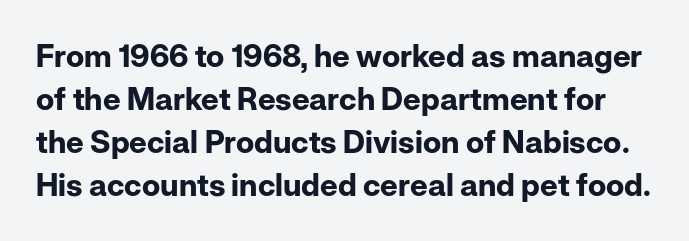
The image shows 31 px bold sans-serif type, upright; set normal line spacing (1.39x), normal letter spacing, not underlined; low stroke contrast and a medium x-height.
